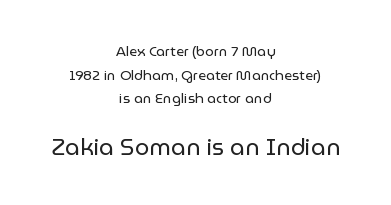
Is there any slant? The stems are plumb. The space between consecutive lines is moderate. Bare-footed words on every line. Which margin do the lines hug? Neither — every line sits in the middle. The typeface has the unassuming heft of standard copy or less. Small over large — that's the arrangement of the two blocks here.
